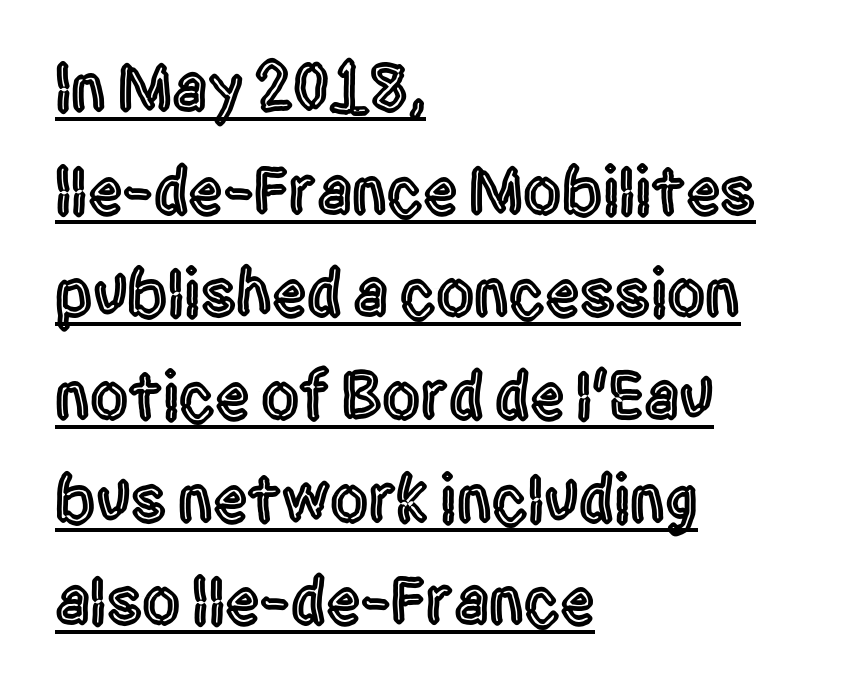
Q: Is the text italic (slanted)? A: No, it is upright.
Q: Is the typeface a serif or a sans-serif typeface? A: Sans-serif.
Q: Is the text underlined? A: Yes.
Q: How is the paragraph aligned? A: Left-aligned.
Q: Is the spacing between letters normal or unusually wide? A: Normal.
Q: Is the spacing between lines tight, normal or loose? A: Normal.
Q: Width (condensed, normal, or wide)? A: Condensed.
Q: x-height? A: Large.
Q: Monospaced? A: No.
